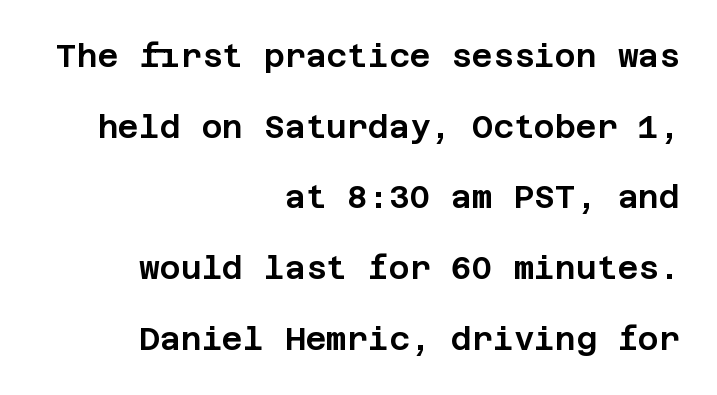
Q: Is the text italic (slanted)? A: No, it is upright.
Q: Is the typeface a serif or a sans-serif typeface? A: Sans-serif.
Q: Is the text underlined? A: No.
Q: How is the paragraph aligned? A: Right-aligned.
Q: Is the spacing between letters normal or unusually wide? A: Normal.
Q: Is the spacing between lines tight, normal or loose? A: Loose.
Q: Width (condensed, normal, or wide)? A: Normal.
Q: Stroke contrast? A: Low.
Q: x-height? A: Large.
